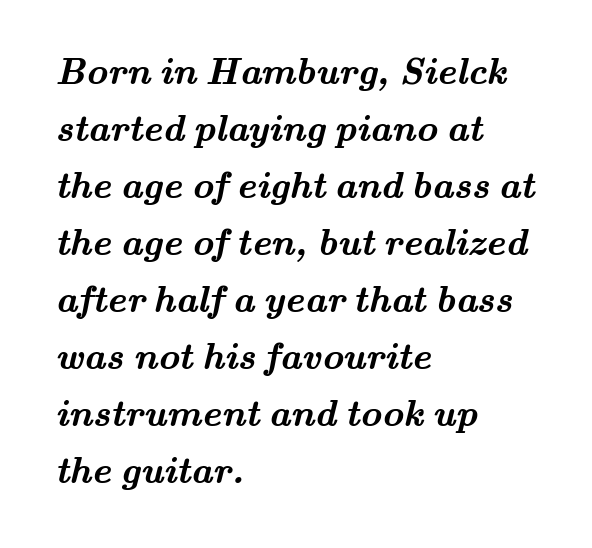
The image shows 37 px semibold, wide serif type; set left-aligned, normal line spacing (1.54x), normal letter spacing, not underlined; medium stroke contrast and a small x-height.
